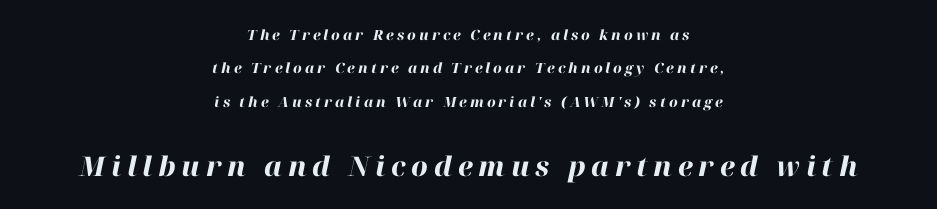
Q: Is the text bold? A: Yes.
Q: Is the text italic (slanted)? A: Yes, it leans right by about 12 degrees.
Q: Is the text underlined? A: No.
Q: How is the paragraph aligned? A: Centered.
Q: Is the spacing between letters normal or unusually wide? A: Unusually wide.
Q: Is the spacing between lines tight, normal or loose? A: Loose.
Q: Which block of text is set in a larger size, the first (top) or the second (bottom)? A: The second (bottom) one.
